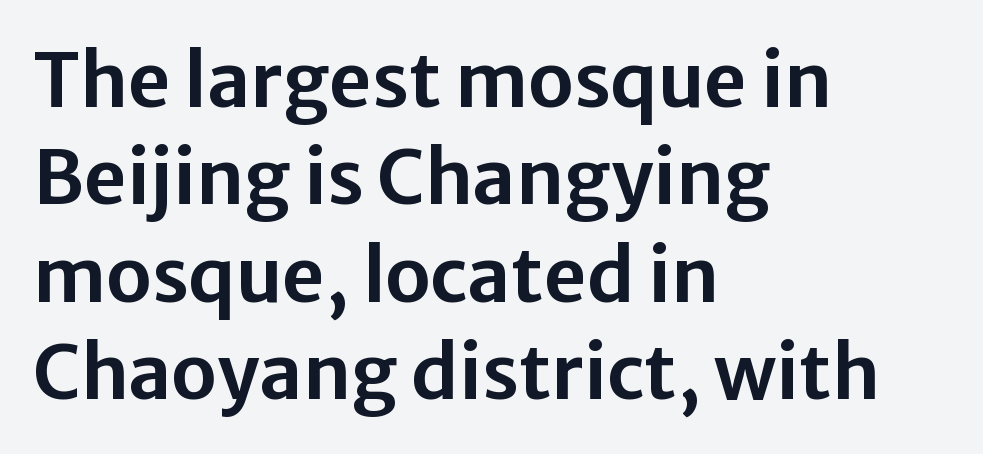
Q: Is the text italic (slanted)? A: No, it is upright.
Q: Is the typeface a serif or a sans-serif typeface? A: Sans-serif.
Q: Is the text underlined? A: No.
Q: How is the paragraph aligned? A: Left-aligned.
Q: Is the spacing between letters normal or unusually wide? A: Normal.
Q: Is the spacing between lines tight, normal or loose? A: Normal.
Q: Width (condensed, normal, or wide)? A: Normal.
Q: Stroke contrast? A: Low.
Q: x-height? A: Medium.
Q: Monospaced? A: No.
